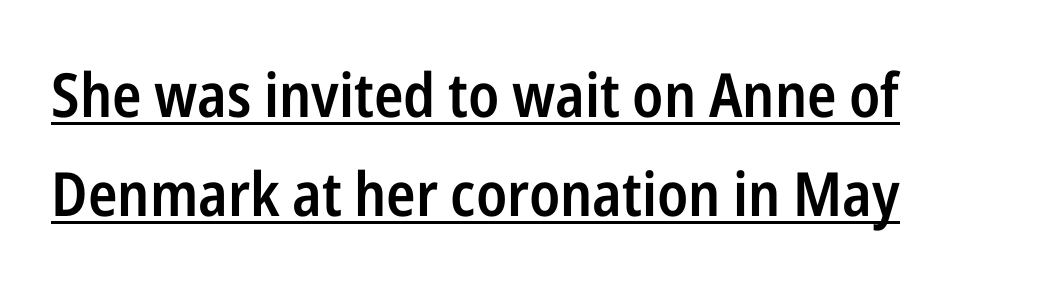
The image shows 61 px semibold, condensed sans-serif type, upright; set normal line spacing (1.63x), normal letter spacing, underlined; low stroke contrast and a medium x-height.
